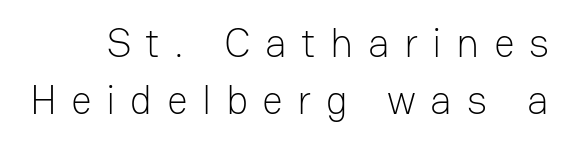
Q: Is the text bold? A: No.
Q: Is the text italic (slanted)? A: No, it is upright.
Q: Is the typeface a serif or a sans-serif typeface? A: Sans-serif.
Q: Is the text underlined? A: No.
Q: Is the spacing between letters normal or unusually wide? A: Unusually wide.
Q: Is the spacing between lines tight, normal or loose? A: Normal.
Q: Width (condensed, normal, or wide)? A: Normal.
Q: Stroke contrast? A: Low.
Q: x-height? A: Medium.
Q: Monospaced? A: No.
